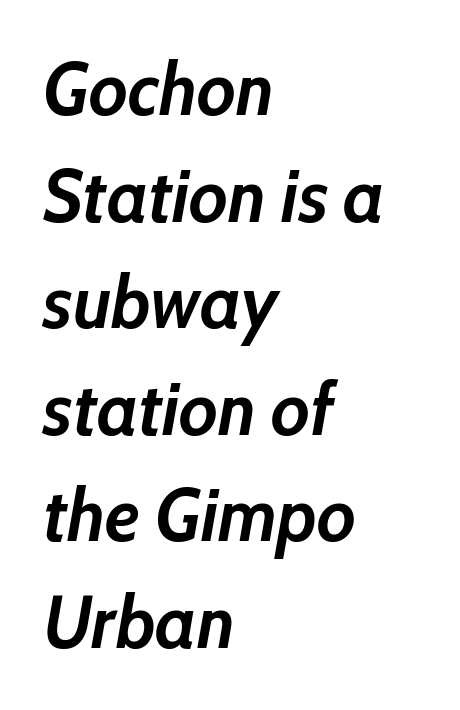
The image shows 74 px semibold type, italic (leaning right); set left-aligned, normal line spacing (1.44x), normal letter spacing, not underlined; low stroke contrast and a medium x-height.
